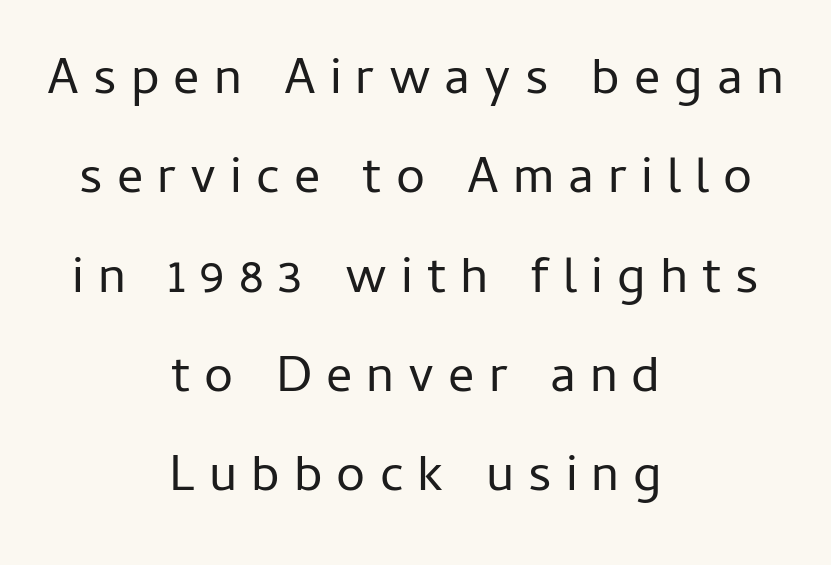
Q: Is the text bold? A: No.
Q: Is the text italic (slanted)? A: No, it is upright.
Q: Is the typeface a serif or a sans-serif typeface? A: Sans-serif.
Q: Is the text underlined? A: No.
Q: How is the paragraph aligned? A: Centered.
Q: Is the spacing between letters normal or unusually wide? A: Unusually wide.
Q: Is the spacing between lines tight, normal or loose? A: Loose.
Q: Width (condensed, normal, or wide)? A: Normal.
Q: Stroke contrast? A: Low.
Q: x-height? A: Medium.
Q: Monospaced? A: No.
